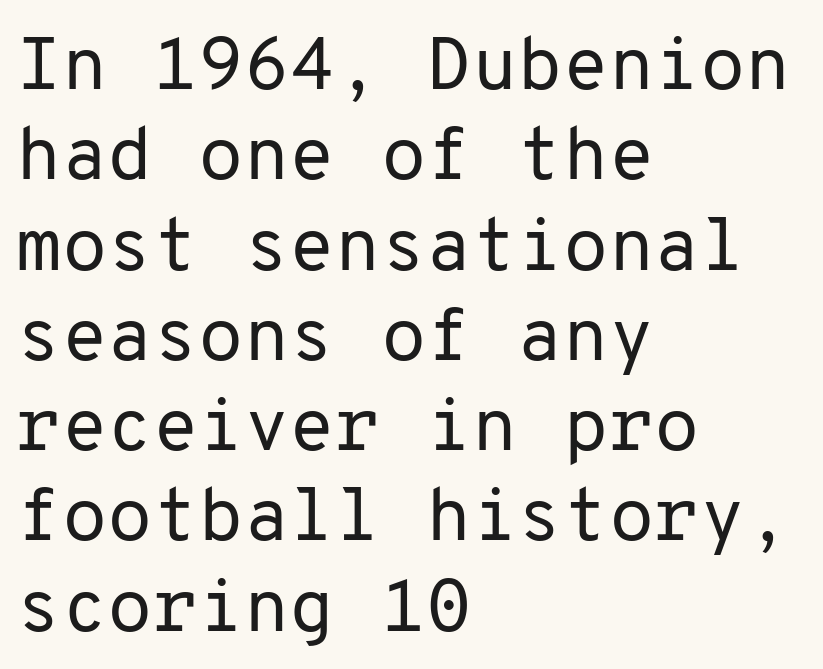
Q: Is the text bold? A: No.
Q: Is the text italic (slanted)? A: No, it is upright.
Q: Is the typeface a serif or a sans-serif typeface? A: Sans-serif.
Q: Is the text underlined? A: No.
Q: How is the paragraph aligned? A: Left-aligned.
Q: Is the spacing between letters normal or unusually wide? A: Normal.
Q: Width (condensed, normal, or wide)? A: Normal.
Q: Stroke contrast? A: Low.
Q: x-height? A: Medium.
Q: Monospaced? A: Yes.
